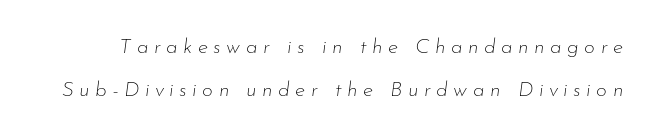
{"italic": "yes", "lean": "right", "slant_degrees": 7, "bold": "no", "underline": "no", "line_spacing": "loose", "line_spacing_ratio": 2.05, "letter_spacing": "wide", "letter_spacing_em": 0.26, "glyph_px": 21}
